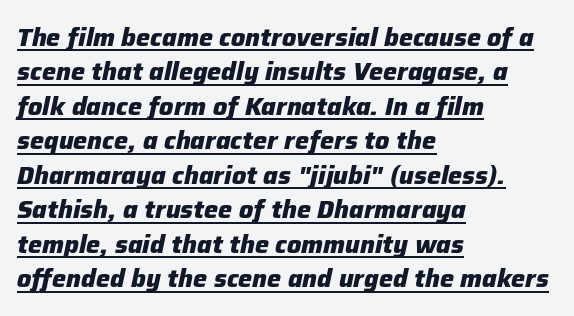
Q: Is the text bold? A: Yes.
Q: Is the text italic (slanted)? A: Yes, it leans right by about 12 degrees.
Q: Is the text underlined? A: Yes.
Q: How is the paragraph aligned? A: Left-aligned.
Q: Is the spacing between letters normal or unusually wide? A: Normal.
Q: Is the spacing between lines tight, normal or loose? A: Normal.
